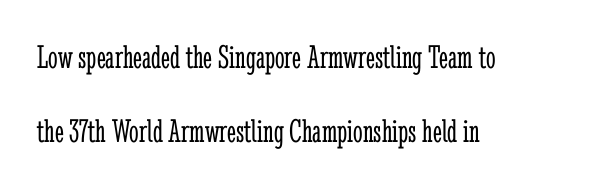
Q: Is the text bold? A: No.
Q: Is the text italic (slanted)? A: No, it is upright.
Q: Is the typeface a serif or a sans-serif typeface? A: Serif.
Q: Is the text underlined? A: No.
Q: How is the paragraph aligned? A: Left-aligned.
Q: Is the spacing between letters normal or unusually wide? A: Normal.
Q: Is the spacing between lines tight, normal or loose? A: Loose.
Q: Width (condensed, normal, or wide)? A: Condensed.
Q: Stroke contrast? A: Low.
Q: x-height? A: Medium.
Q: Monospaced? A: No.
